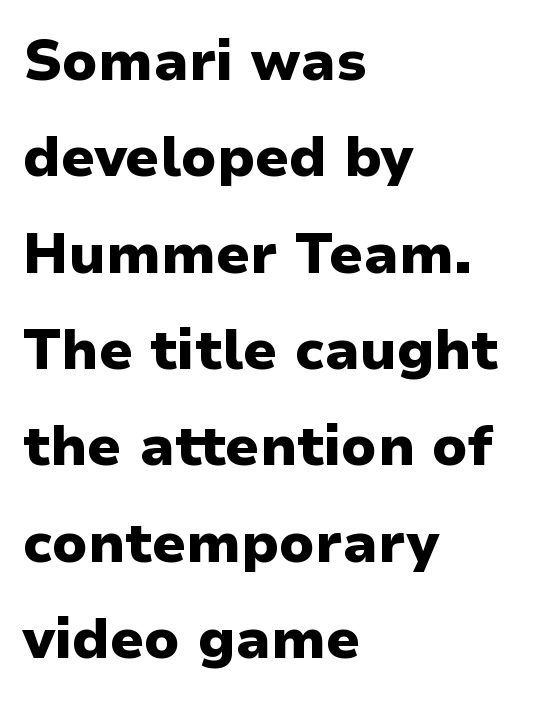
The image shows 56 px heavy sans-serif type, upright; set left-aligned, line spacing 1.72x, normal letter spacing, not underlined; low stroke contrast and a medium x-height.
